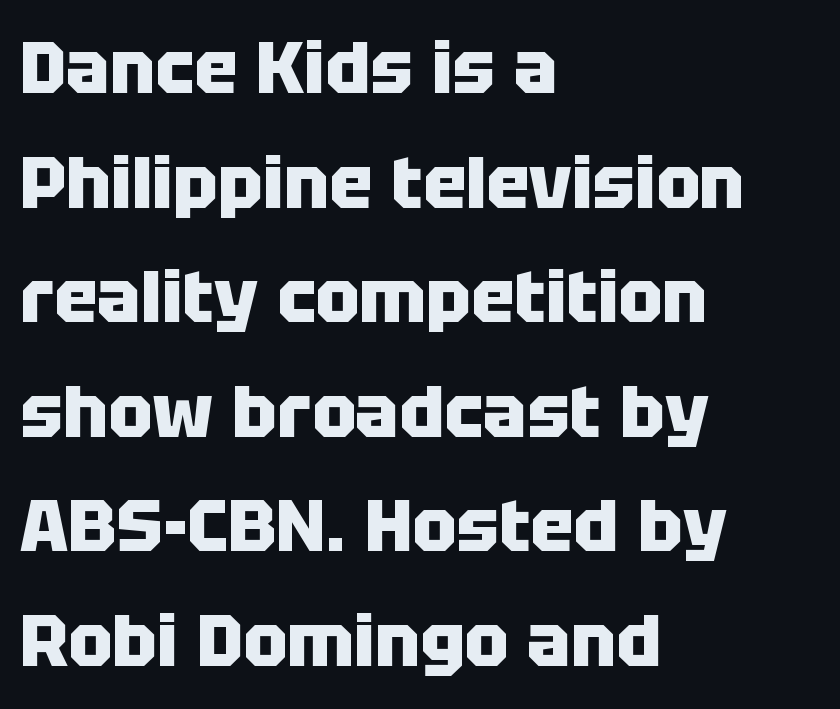
Q: Is the text bold? A: Yes.
Q: Is the text italic (slanted)? A: No, it is upright.
Q: Is the typeface a serif or a sans-serif typeface? A: Sans-serif.
Q: Is the text underlined? A: No.
Q: How is the paragraph aligned? A: Left-aligned.
Q: Is the spacing between letters normal or unusually wide? A: Normal.
Q: Is the spacing between lines tight, normal or loose? A: Normal.
Q: Width (condensed, normal, or wide)? A: Normal.
Q: Stroke contrast? A: Low.
Q: x-height? A: Large.
Q: Monospaced? A: No.
